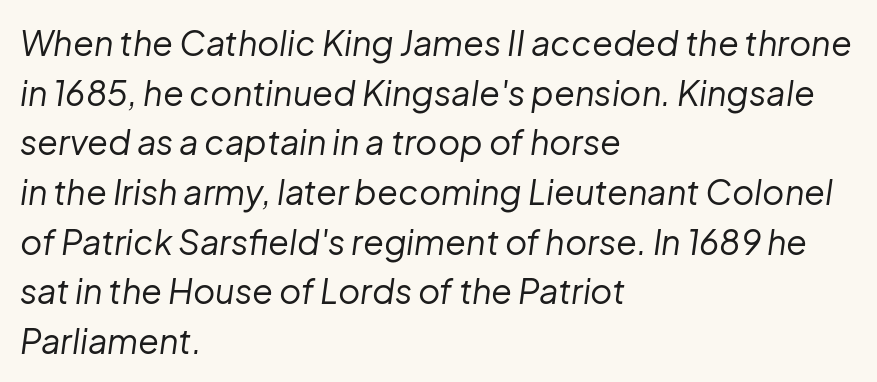
The image shows 34 px regular-weight type, italic (leaning right); set left-aligned, normal line spacing (1.46x), normal letter spacing, not underlined; low stroke contrast and a medium x-height.
